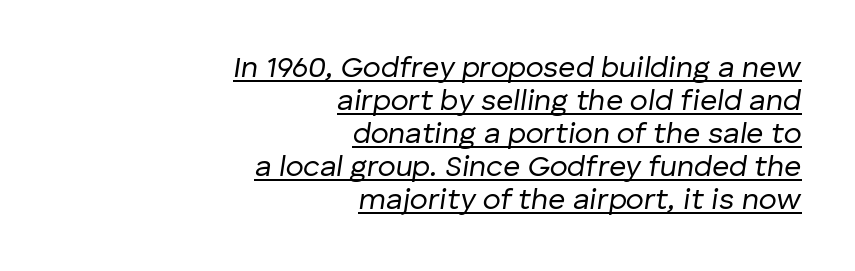
{"italic": "yes", "lean": "right", "slant_degrees": 8, "bold": "no", "weight": "regular", "width": "normal", "stroke_contrast": "low", "x_height": "medium", "monospaced": "no", "underline": "yes", "align": "right", "line_spacing": "tight", "line_spacing_ratio": 1.1, "letter_spacing": "normal", "letter_spacing_em": 0.0, "glyph_px": 30}
